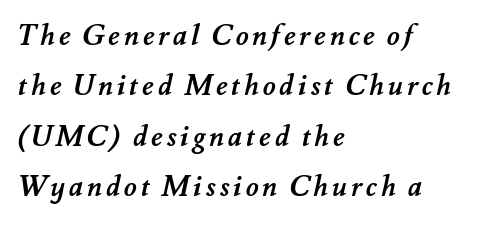
The image shows 28 px semibold type; set left-aligned, line spacing 1.8x, not underlined; medium stroke contrast and a small x-height.
